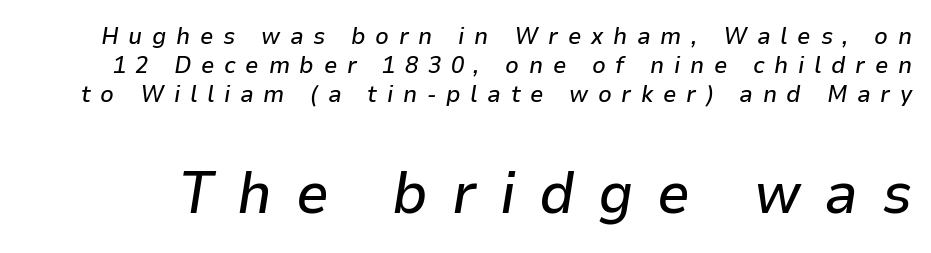
{"italic": "yes", "lean": "right", "slant_degrees": 9, "width": "normal", "stroke_contrast": "low", "x_height": "medium", "monospaced": "no", "underline": "no", "line_spacing_ratio": 1.2, "letter_spacing": "wide", "letter_spacing_em": 0.4, "larger_block": "second", "size_ratio": 2.46, "glyph_px": 59}
